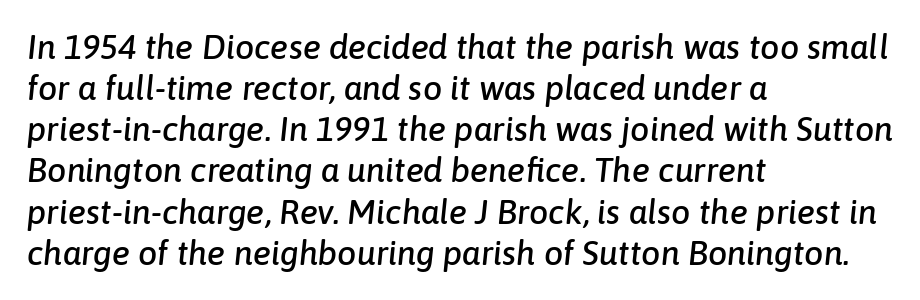
{"italic": "yes", "lean": "right", "slant_degrees": 6, "width": "normal", "stroke_contrast": "low", "x_height": "medium", "monospaced": "no", "underline": "no", "align": "left", "line_spacing_ratio": 1.21, "letter_spacing": "normal", "letter_spacing_em": 0.0, "glyph_px": 34}
